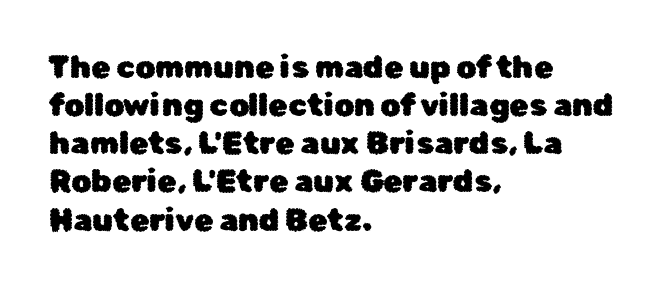
Q: Is the text italic (slanted)? A: No, it is upright.
Q: Is the typeface a serif or a sans-serif typeface? A: Sans-serif.
Q: Is the text underlined? A: No.
Q: How is the paragraph aligned? A: Left-aligned.
Q: Is the spacing between letters normal or unusually wide? A: Normal.
Q: Width (condensed, normal, or wide)? A: Normal.
Q: Stroke contrast? A: Low.
Q: x-height? A: Medium.
Q: Monospaced? A: No.
